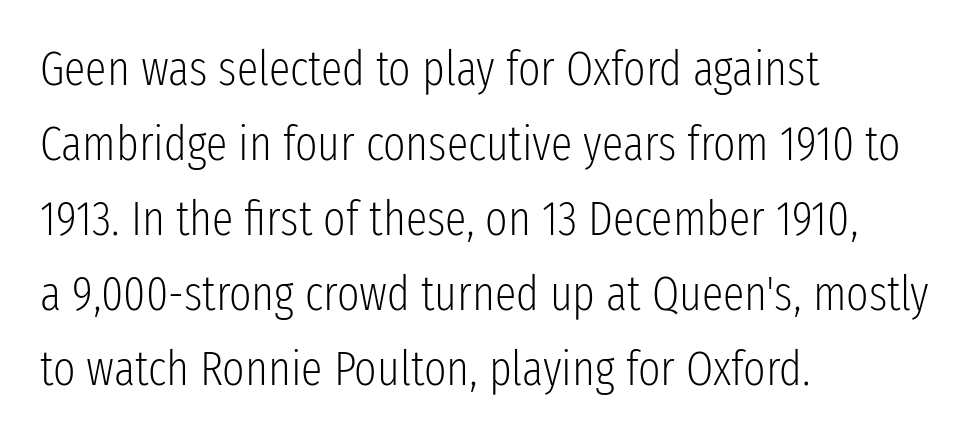
The image shows 48 px light, condensed sans-serif type, upright; set left-aligned, normal line spacing (1.56x), normal letter spacing, not underlined; low stroke contrast and a medium x-height.
